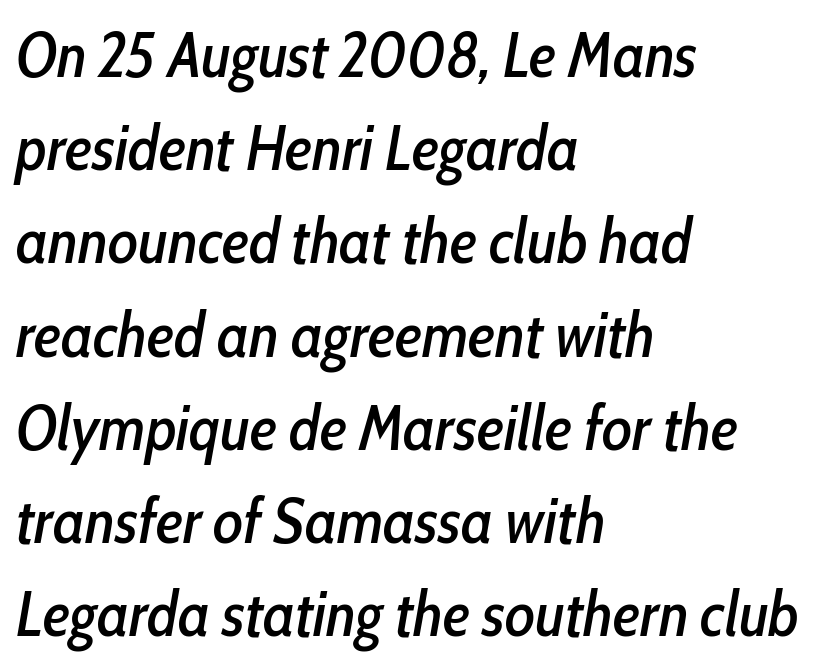
Q: Is the text italic (slanted)? A: Yes, it leans right by about 10 degrees.
Q: Is the text underlined? A: No.
Q: How is the paragraph aligned? A: Left-aligned.
Q: Is the spacing between letters normal or unusually wide? A: Normal.
Q: Is the spacing between lines tight, normal or loose? A: Normal.
Q: Width (condensed, normal, or wide)? A: Condensed.
Q: Stroke contrast? A: Low.
Q: x-height? A: Medium.
Q: Monospaced? A: No.
